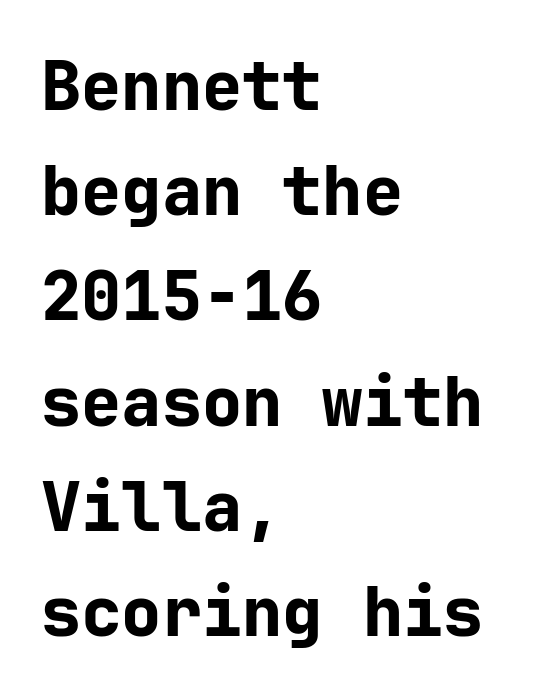
The lettering stays uniformly vertical, giving the passage a roman look. If you drew a ruler down the left edge, every line would touch it. Baseline-to-baseline distance is the conventional proportion of letter height. Honestly, there is no underline to notice here at all. In terms of letterform style, serifs are entirely absent. The letters are bold, with thick, heavy strokes.
